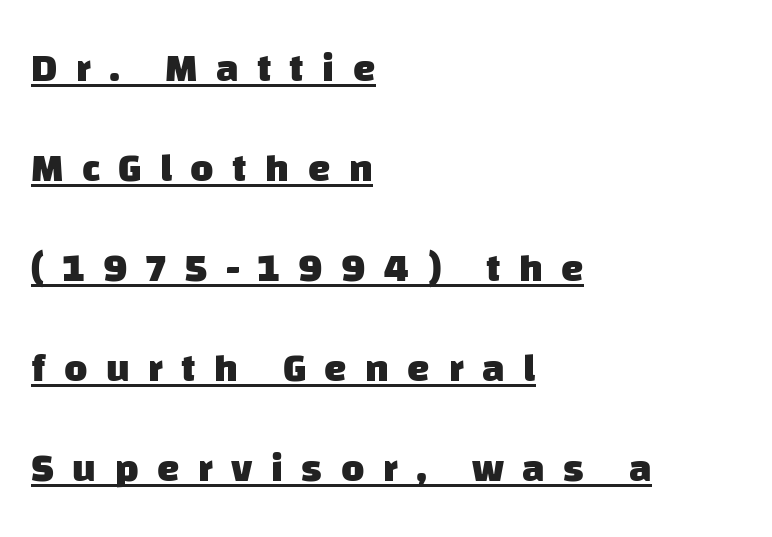
{"serif": "no", "bold": "yes", "weight": "heavy", "width": "normal", "stroke_contrast": "low", "x_height": "large", "monospaced": "no", "underline": "yes", "align": "left", "line_spacing": "loose", "line_spacing_ratio": 2.5, "letter_spacing": "wide", "letter_spacing_em": 0.46, "glyph_px": 40}
